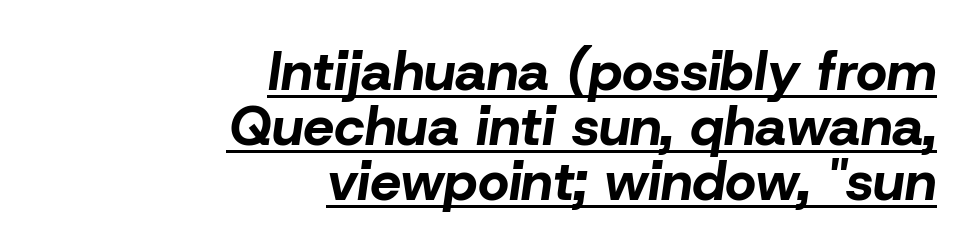
This sample trades vertical openness for compactness between lines. This rendering leaves character spacing at its baseline value. Is there an underline? Yes — a line sits under the letters. These lines are rendered in a variable-pitch font. Casual observation: everything's shoved over to the right.
